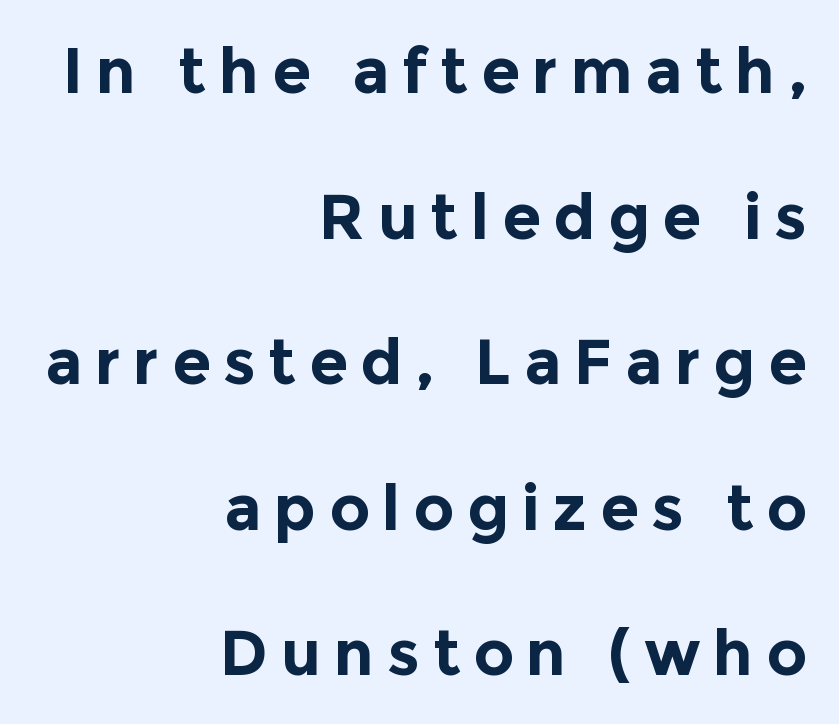
{"serif": "no", "italic": "no", "bold": "yes", "weight": "bold", "width": "normal", "x_height": "medium", "monospaced": "no", "underline": "no", "align": "right", "line_spacing": "loose", "line_spacing_ratio": 2.31, "letter_spacing": "wide", "letter_spacing_em": 0.2, "glyph_px": 63}
